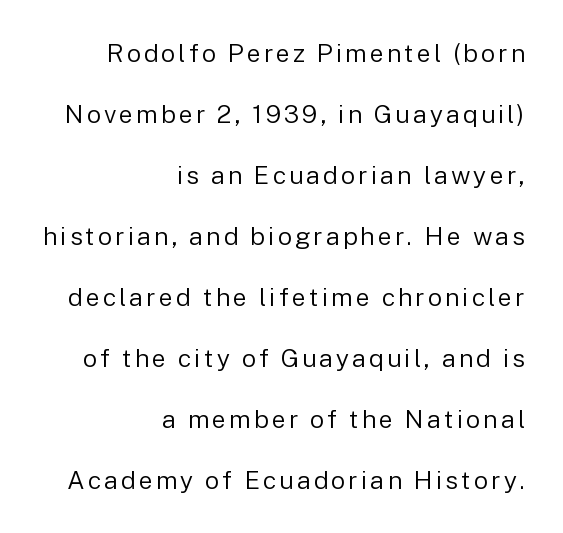
The image shows 25 px text type, upright; set right-aligned, loose line spacing (2.44x), not underlined.
